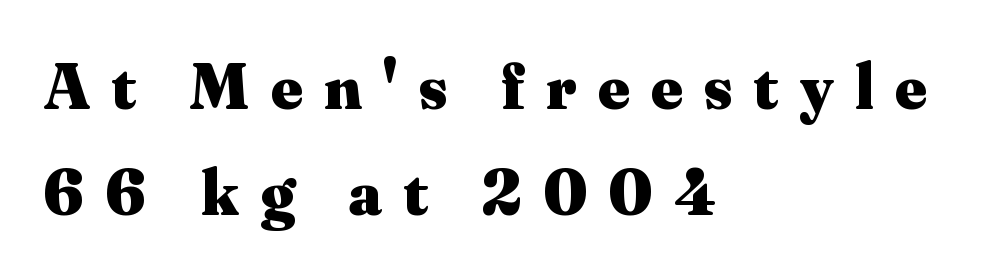
Is there much room between lines? A standard amount, neither cramped nor airy. Each letter's strokes conclude with small projecting serifs. Where is the straight margin? On the left. The specimen omits any rule beneath the text block's lines.
